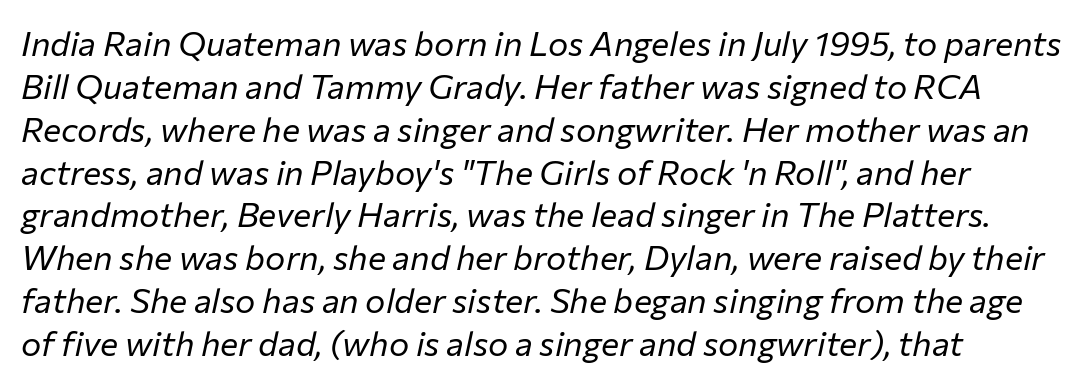
The image shows 34 px regular-weight type, italic (leaning right); set normal line spacing (1.26x), normal letter spacing, not underlined; low stroke contrast and a medium x-height.
